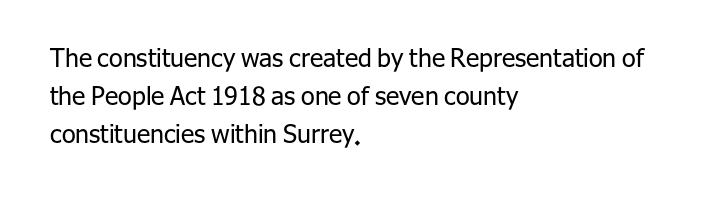
Q: Is the text bold? A: No.
Q: Is the text italic (slanted)? A: No, it is upright.
Q: Is the text underlined? A: No.
Q: How is the paragraph aligned? A: Left-aligned.
Q: Is the spacing between letters normal or unusually wide? A: Normal.
Q: Is the spacing between lines tight, normal or loose? A: Normal.
